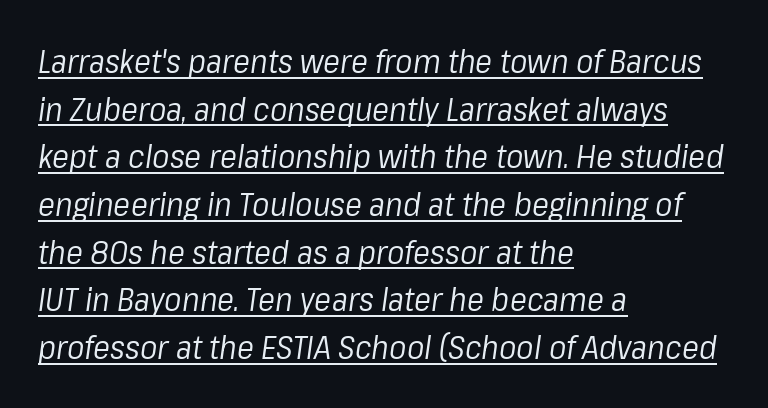
Emphasis-style slanted type is in use. Has an underline been added? It has. Think of a printed novel: that variable character pitch is what you see here. Caption: face not bold, strokes unweighted. These lines sit exactly where default settings would place them.
